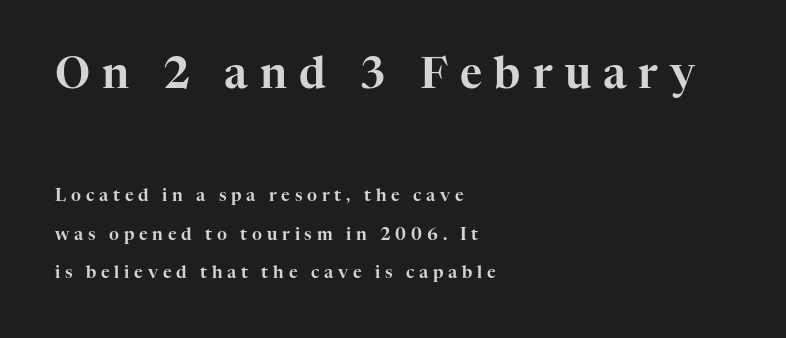
{"serif": "yes", "italic": "no", "width": "normal", "stroke_contrast": "high", "x_height": "medium", "monospaced": "no", "underline": "no", "align": "left", "line_spacing": "loose", "line_spacing_ratio": 2.27, "letter_spacing": "wide", "letter_spacing_em": 0.28, "larger_block": "first", "size_ratio": 2.53, "glyph_px": 43}
